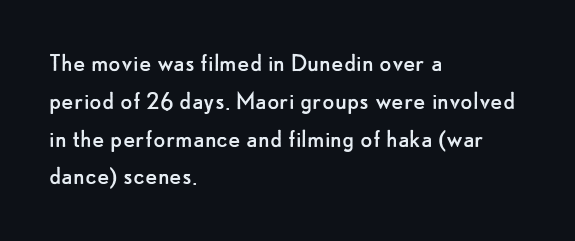
The typesetting does not lean heavy: it is not bold. Stroke terminals: plain, sans-serif. This rendering leaves character spacing at its baseline value. Unmarked baselines from the first word to the last. The text block is weighted toward the left margin, trailing off unevenly rightward. Characters remain perfectly vertical along every line.
